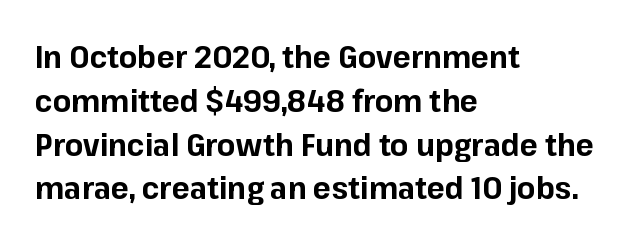
Baseline-to-baseline distance is the conventional proportion of letter height. Unlike italic type, these characters show no tilt at all. Just letters on the line, the space beneath them empty. Think of a printed novel: that variable character pitch is what you see here.
